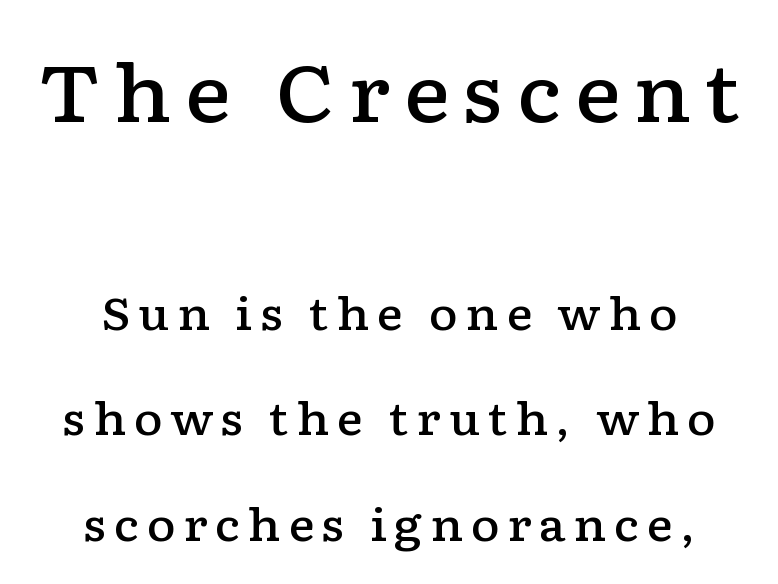
{"serif": "yes", "italic": "no", "bold": "semi", "weight": "semibold", "width": "wide", "stroke_contrast": "low", "x_height": "medium", "monospaced": "no", "underline": "no", "line_spacing": "loose", "line_spacing_ratio": 2.34, "larger_block": "first", "size_ratio": 1.76, "glyph_px": 79}
